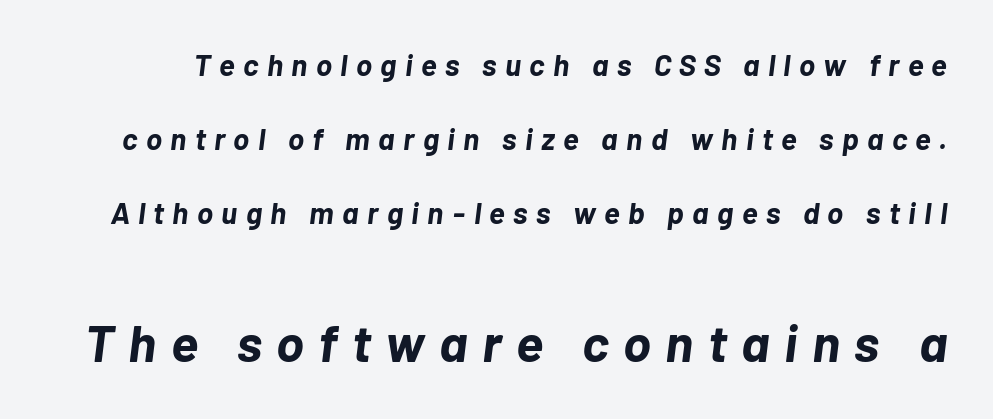
The image shows 52 px bold type, italic (leaning right); set loose line spacing (2.47x), unusually wide letter spacing (+0.28 em), not underlined; the second (bottom) block is 1.73x larger; low stroke contrast and a medium x-height.
